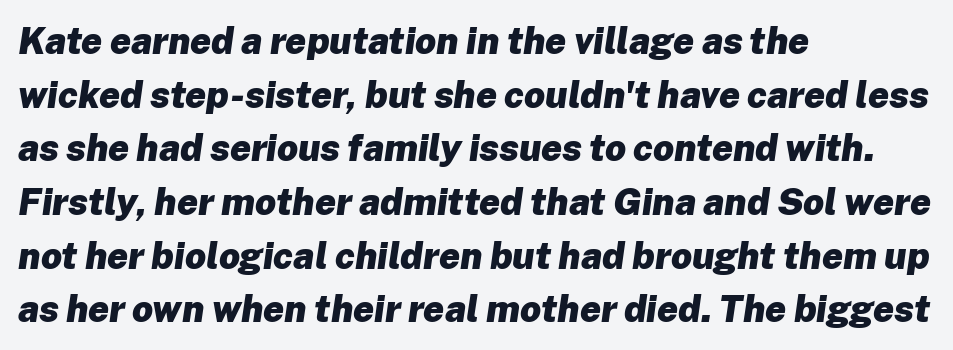
Q: Is the text bold? A: Yes.
Q: Is the text italic (slanted)? A: Yes, it leans right by about 8 degrees.
Q: Is the text underlined? A: No.
Q: How is the paragraph aligned? A: Left-aligned.
Q: Is the spacing between letters normal or unusually wide? A: Normal.
Q: Is the spacing between lines tight, normal or loose? A: Normal.
Q: Width (condensed, normal, or wide)? A: Normal.
Q: Stroke contrast? A: Low.
Q: x-height? A: Medium.
Q: Monospaced? A: No.
